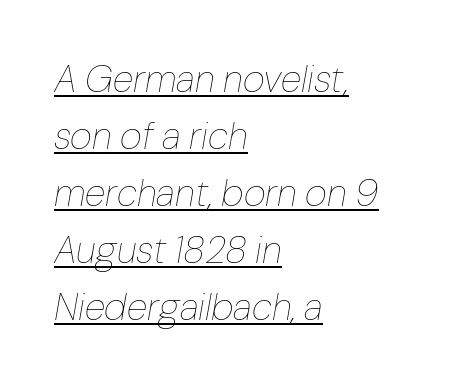
Counters stay open thanks to moderate or lighter strokes. Visually the block forms a straight wall on the left and a jagged coastline on the right. Varying glyph widths throughout — classic text-font behaviour. Is the type slanted? Yes — the strokes lean at a clear angle. Short note: letters normally spaced. Successive baselines arrive at the customary interval.
